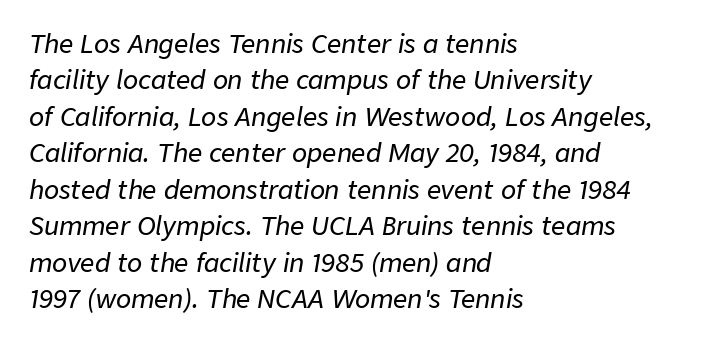
{"italic": "yes", "lean": "right", "slant_degrees": 9, "underline": "no", "align": "left", "line_spacing": "normal", "line_spacing_ratio": 1.46, "letter_spacing": "normal", "letter_spacing_em": 0.0, "glyph_px": 25}
